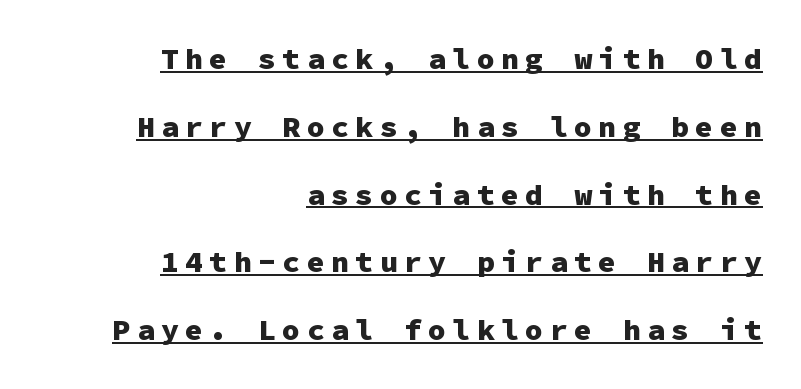
The glyphs have the mass of a bold cut. This sample has the even, mechanical cadence of fixed-width lettering. The lettering holds an erect, upright posture throughout. Like a heading marked for emphasis, these lines bear an underscore.
